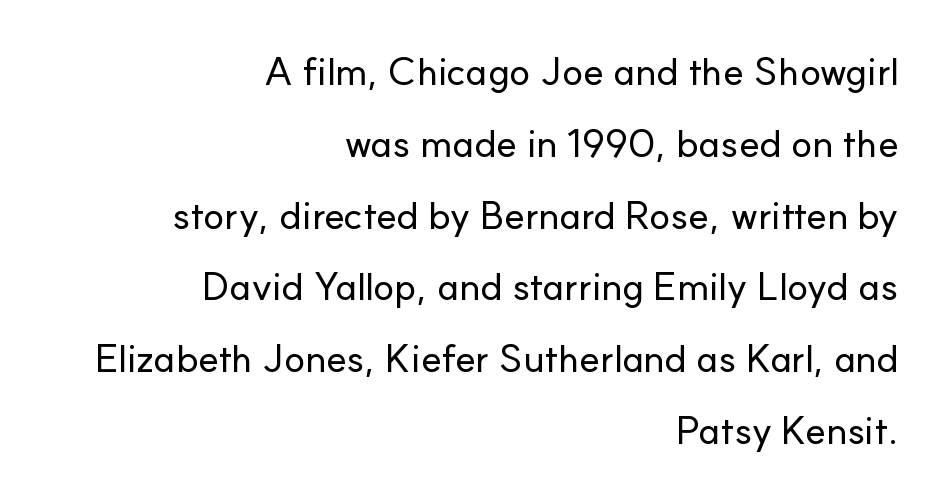
Quick note: underline off. Typeset ragged left — the right edge is the straight one. Posture: vertical. Each letter keeps its own natural width here, so spacing adapts to shape. Grotesque or geometric, the face here clearly has no serifs. Caption: standard tracking, unaltered.
